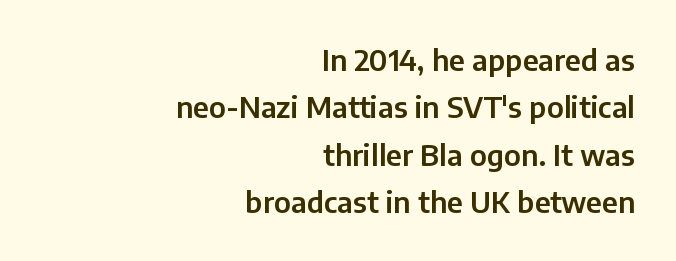
Q: Is the text italic (slanted)? A: No, it is upright.
Q: Is the typeface a serif or a sans-serif typeface? A: Sans-serif.
Q: Is the text underlined? A: No.
Q: How is the paragraph aligned? A: Right-aligned.
Q: Is the spacing between letters normal or unusually wide? A: Normal.
Q: Is the spacing between lines tight, normal or loose? A: Normal.
Q: Width (condensed, normal, or wide)? A: Normal.
Q: Stroke contrast? A: Low.
Q: x-height? A: Medium.
Q: Monospaced? A: No.
